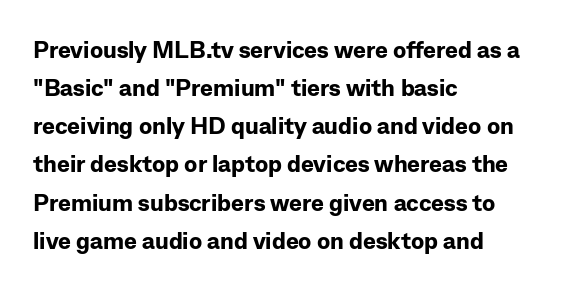
The image shows 24 px bold type, upright; set left-aligned, normal line spacing (1.59x), normal letter spacing, not underlined.
